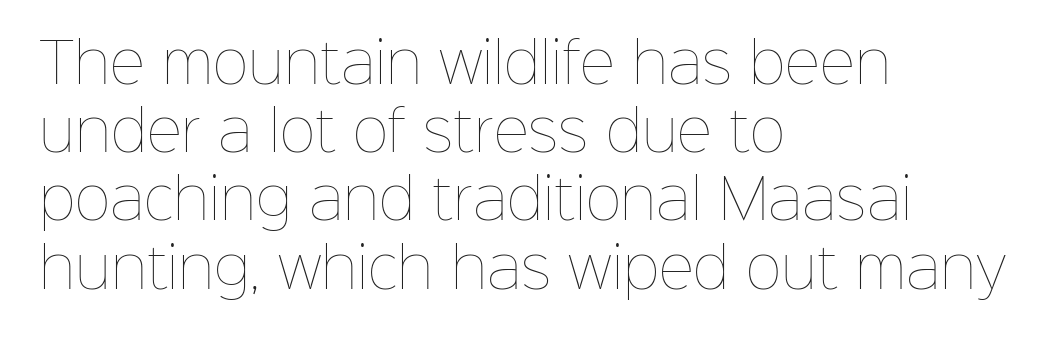
Q: Is the text bold? A: No.
Q: Is the text italic (slanted)? A: No, it is upright.
Q: Is the text underlined? A: No.
Q: How is the paragraph aligned? A: Left-aligned.
Q: Is the spacing between letters normal or unusually wide? A: Normal.
Q: Width (condensed, normal, or wide)? A: Normal.
Q: Stroke contrast? A: Low.
Q: x-height? A: Medium.
Q: Monospaced? A: No.
